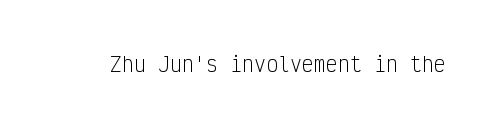
Q: Is the text bold? A: No.
Q: Is the text italic (slanted)? A: No, it is upright.
Q: Is the text underlined? A: No.
Q: Is the spacing between letters normal or unusually wide? A: Normal.
